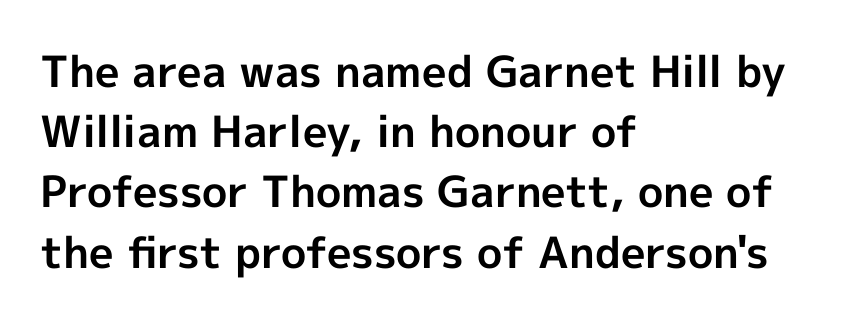
Q: Is the text bold? A: Yes.
Q: Is the text italic (slanted)? A: No, it is upright.
Q: Is the typeface a serif or a sans-serif typeface? A: Sans-serif.
Q: Is the text underlined? A: No.
Q: How is the paragraph aligned? A: Left-aligned.
Q: Is the spacing between letters normal or unusually wide? A: Normal.
Q: Is the spacing between lines tight, normal or loose? A: Normal.
Q: Width (condensed, normal, or wide)? A: Normal.
Q: x-height? A: Medium.
Q: Monospaced? A: No.
